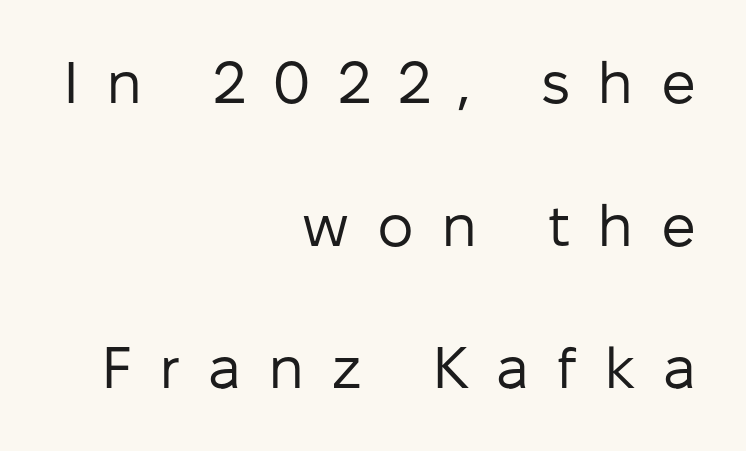
{"serif": "no", "italic": "no", "bold": "no", "weight": "regular", "width": "normal", "stroke_contrast": "low", "x_height": "medium", "monospaced": "no", "underline": "no", "align": "right", "line_spacing": "loose", "line_spacing_ratio": 2.46, "letter_spacing": "wide", "letter_spacing_em": 0.47, "glyph_px": 58}
